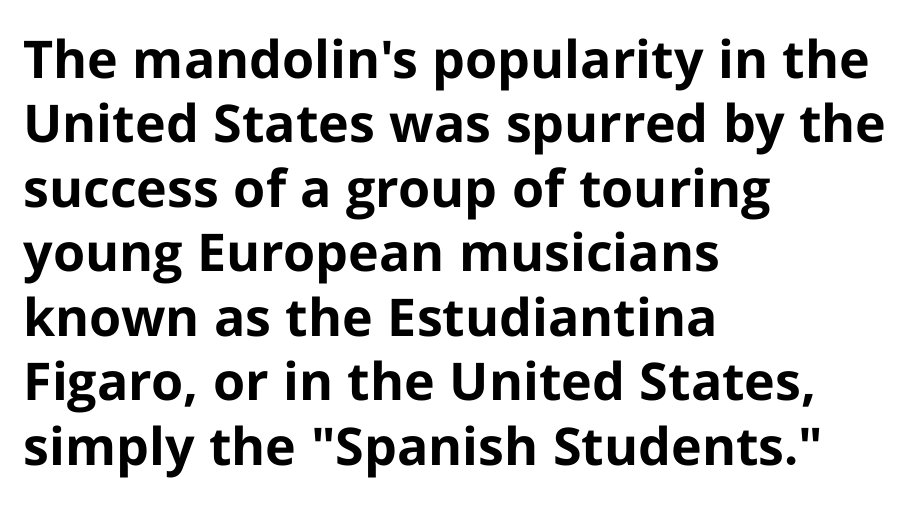
The image shows 52 px bold sans-serif type, upright; set left-aligned, line spacing 1.24x, normal letter spacing, not underlined; low stroke contrast and a medium x-height.
